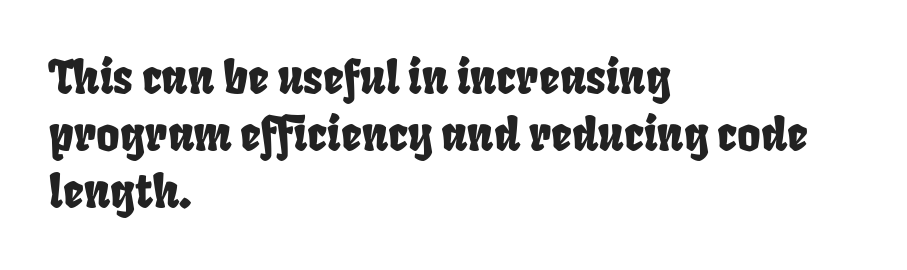
The words here are not underlined. Honestly, the letter spacing is just normal — you wouldn't notice it. Unlike a traditional serif, this face leaves its strokes unadorned. Students, observe: this is what conventionally led text looks like. The lines in this sample share a left origin and differ only in where they stop. Proportional: the letters do not fall into vertical columns.
